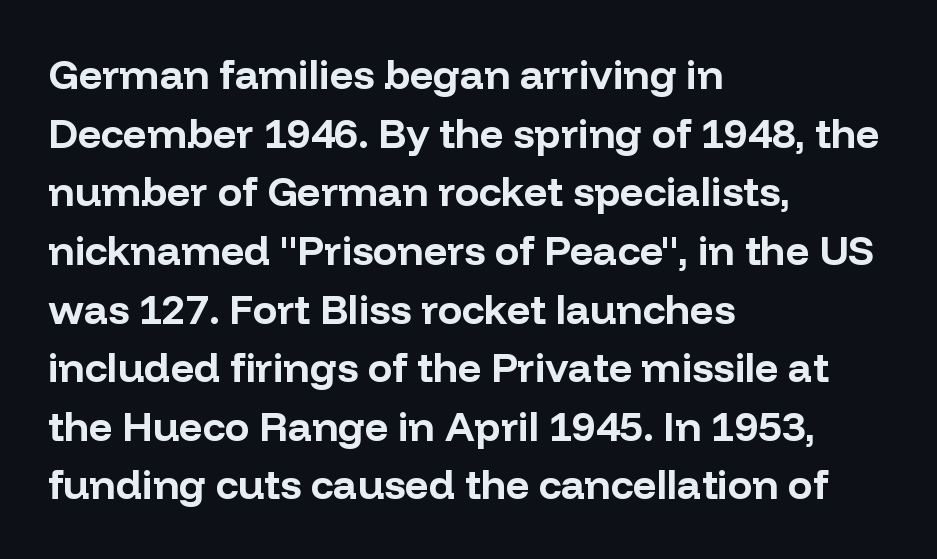
The image shows 41 px bold sans-serif type, upright; set left-aligned, normal line spacing (1.43x), normal letter spacing, not underlined; low stroke contrast and a medium x-height.
